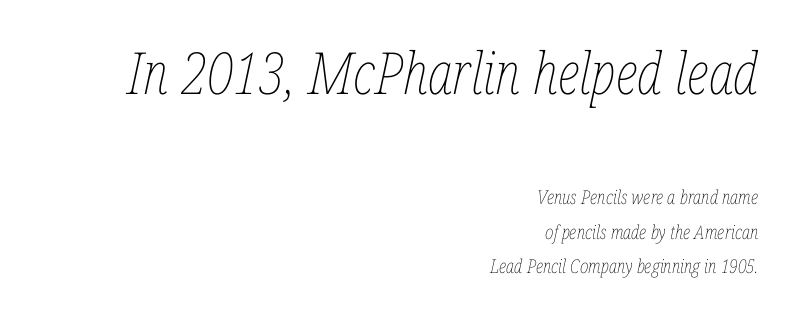
The image shows 58 px thin, condensed type, italic (leaning right); set right-aligned, line spacing 1.81x, normal letter spacing, not underlined; the first (top) block is 3.05x larger; low stroke contrast and a medium x-height.
